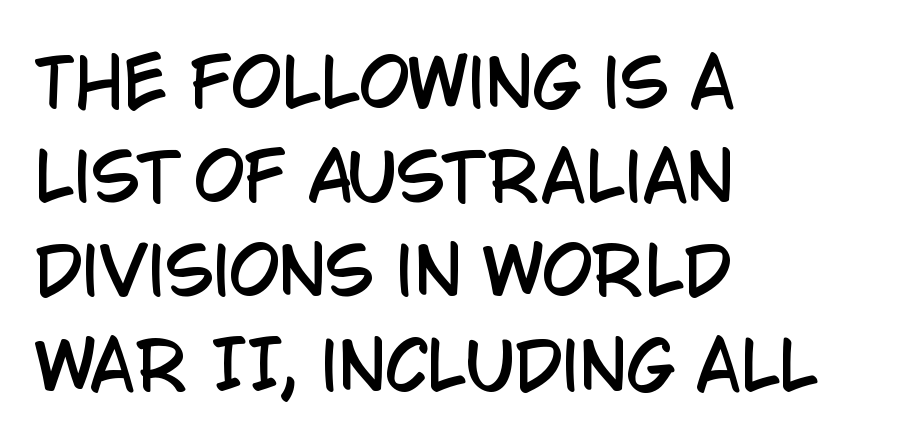
Q: Is the text italic (slanted)? A: No, it is upright.
Q: Is the typeface a serif or a sans-serif typeface? A: Sans-serif.
Q: Is the text underlined? A: No.
Q: How is the paragraph aligned? A: Left-aligned.
Q: Is the spacing between letters normal or unusually wide? A: Normal.
Q: Is the spacing between lines tight, normal or loose? A: Normal.
Q: Width (condensed, normal, or wide)? A: Condensed.
Q: Stroke contrast? A: Low.
Q: x-height? A: Large.
Q: Monospaced? A: No.
